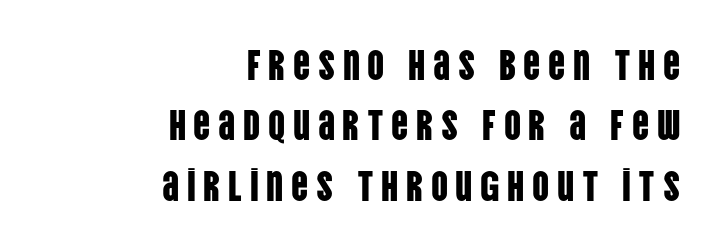
Q: Is the text italic (slanted)? A: No, it is upright.
Q: Is the typeface a serif or a sans-serif typeface? A: Sans-serif.
Q: Is the text underlined? A: No.
Q: How is the paragraph aligned? A: Right-aligned.
Q: Is the spacing between lines tight, normal or loose? A: Normal.
Q: Width (condensed, normal, or wide)? A: Condensed.
Q: Stroke contrast? A: Low.
Q: x-height? A: Large.
Q: Monospaced? A: No.
